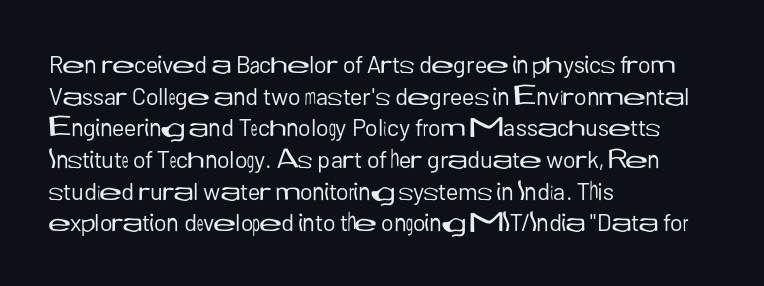
Leftover space on each line is placed entirely after the last word. The typesetting does not lean heavy: it is not bold. Honestly, the letter spacing is just normal — you wouldn't notice it. Underline: absent. If you drew a line through each stem, it would be perfectly vertical.
